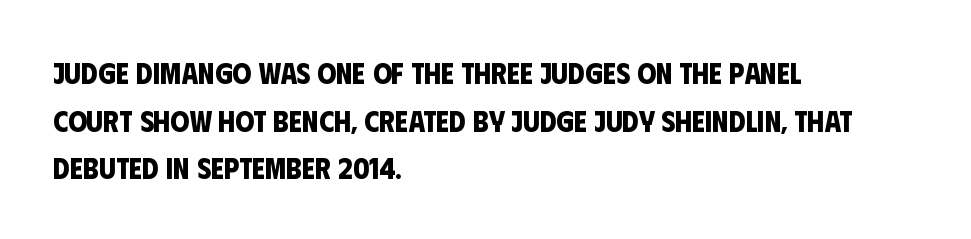
The image shows 30 px bold, condensed sans-serif type; set left-aligned, normal line spacing (1.59x), normal letter spacing, not underlined; low stroke contrast and a large x-height.
